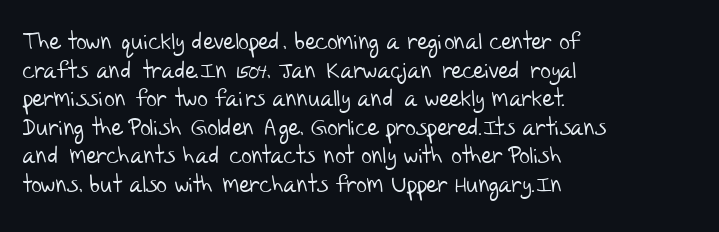
Every row of glyphs begins at an identical x-position on the left. Words appear dense and cohesive because spacing is normal. Decoration check: the copy has no underline. The strokes are not fattened; the text isn't bold.
